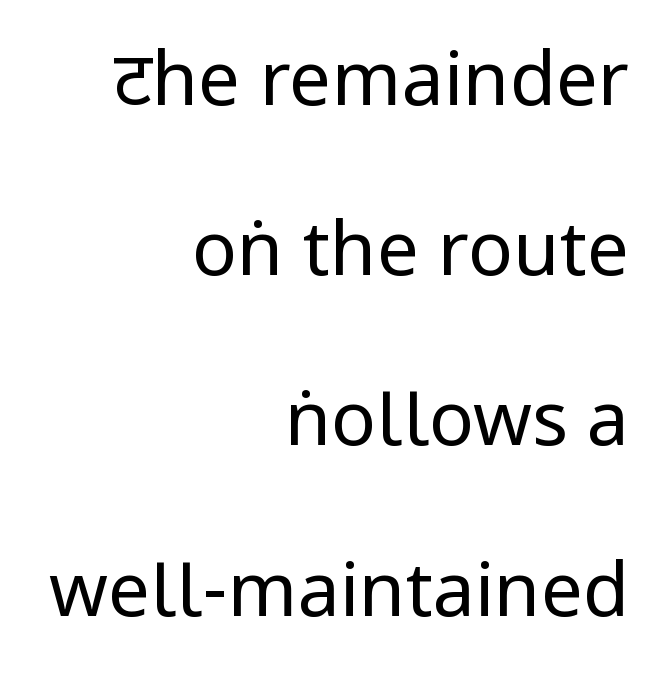
Q: Is the text bold? A: No.
Q: Is the text italic (slanted)? A: No, it is upright.
Q: Is the typeface a serif or a sans-serif typeface? A: Sans-serif.
Q: Is the text underlined? A: No.
Q: How is the paragraph aligned? A: Right-aligned.
Q: Is the spacing between letters normal or unusually wide? A: Normal.
Q: Is the spacing between lines tight, normal or loose? A: Loose.
Q: Width (condensed, normal, or wide)? A: Condensed.
Q: Stroke contrast? A: Low.
